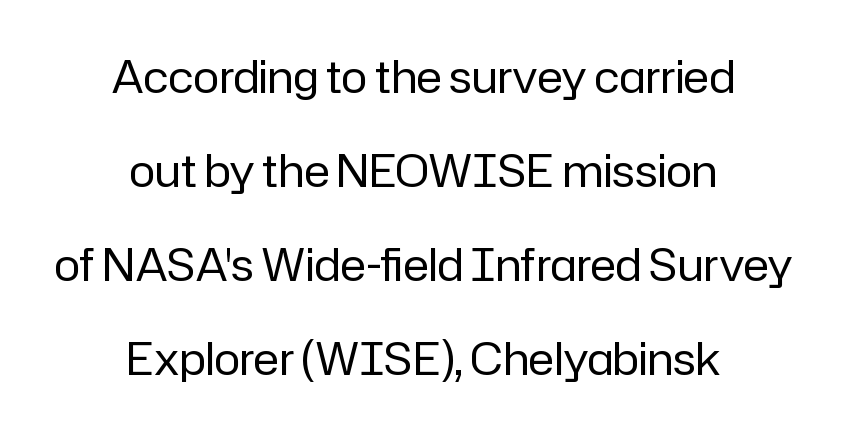
{"serif": "no", "italic": "no", "bold": "no", "weight": "regular", "width": "normal", "stroke_contrast": "low", "x_height": "medium", "monospaced": "no", "underline": "no", "align": "center", "line_spacing": "loose", "line_spacing_ratio": 2.14, "letter_spacing": "normal", "letter_spacing_em": 0.0, "glyph_px": 44}
